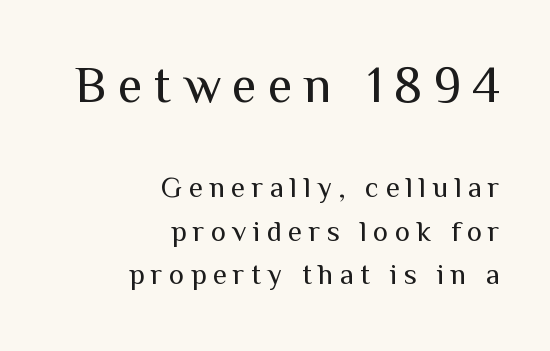
Q: Is the text bold? A: No.
Q: Is the text italic (slanted)? A: No, it is upright.
Q: Is the typeface a serif or a sans-serif typeface? A: Sans-serif.
Q: Is the text underlined? A: No.
Q: How is the paragraph aligned? A: Right-aligned.
Q: Is the spacing between letters normal or unusually wide? A: Unusually wide.
Q: Is the spacing between lines tight, normal or loose? A: Normal.
Q: Which block of text is set in a larger size, the first (top) or the second (bottom)? A: The first (top) one.
Q: Width (condensed, normal, or wide)? A: Normal.
Q: Stroke contrast? A: Medium.
Q: x-height? A: Medium.
Q: Monospaced? A: No.
